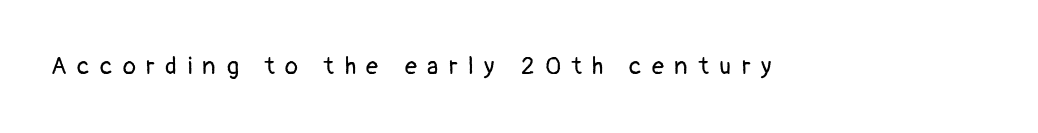
The image shows 24 px text type, upright; set unusually wide letter spacing (+0.44 em), not underlined.
